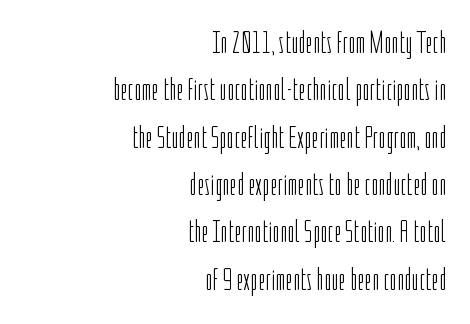
Q: Is the text bold? A: No.
Q: Is the text italic (slanted)? A: No, it is upright.
Q: Is the typeface a serif or a sans-serif typeface? A: Sans-serif.
Q: Is the text underlined? A: No.
Q: How is the paragraph aligned? A: Right-aligned.
Q: Is the spacing between letters normal or unusually wide? A: Normal.
Q: Is the spacing between lines tight, normal or loose? A: Normal.
Q: Width (condensed, normal, or wide)? A: Condensed.
Q: Stroke contrast? A: Low.
Q: x-height? A: Medium.
Q: Monospaced? A: No.
